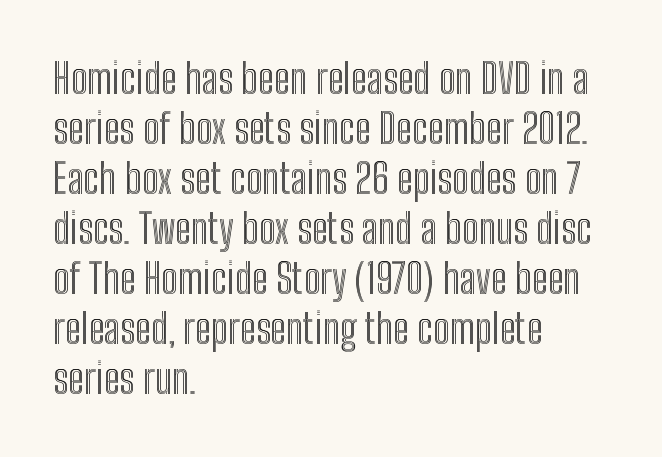
Q: Is the text italic (slanted)? A: No, it is upright.
Q: Is the text underlined? A: No.
Q: How is the paragraph aligned? A: Left-aligned.
Q: Is the spacing between letters normal or unusually wide? A: Normal.
Q: Width (condensed, normal, or wide)? A: Condensed.
Q: x-height? A: Medium.
Q: Monospaced? A: No.
